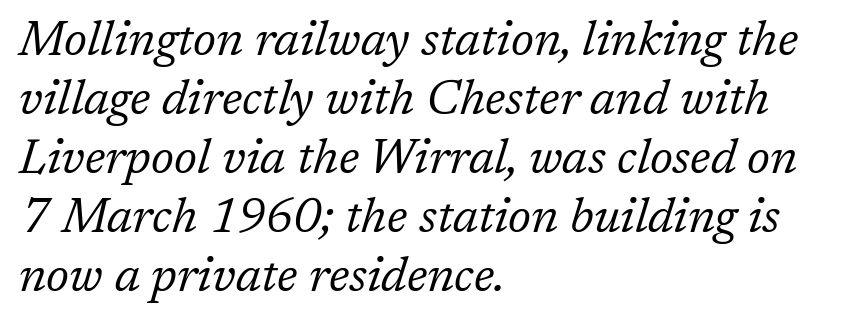
{"serif": "yes", "italic": "yes", "lean": "right", "slant_degrees": 17, "bold": "no", "weight": "regular", "width": "normal", "stroke_contrast": "low", "x_height": "medium", "monospaced": "no", "underline": "no", "align": "left", "line_spacing_ratio": 1.23, "letter_spacing": "normal", "letter_spacing_em": 0.0, "glyph_px": 48}
